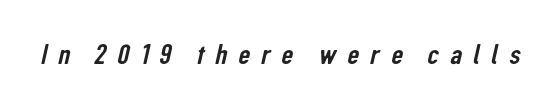
The image shows 29 px condensed sans-serif type; set unusually wide letter spacing (+0.38 em), not underlined; low stroke contrast and a medium x-height.
